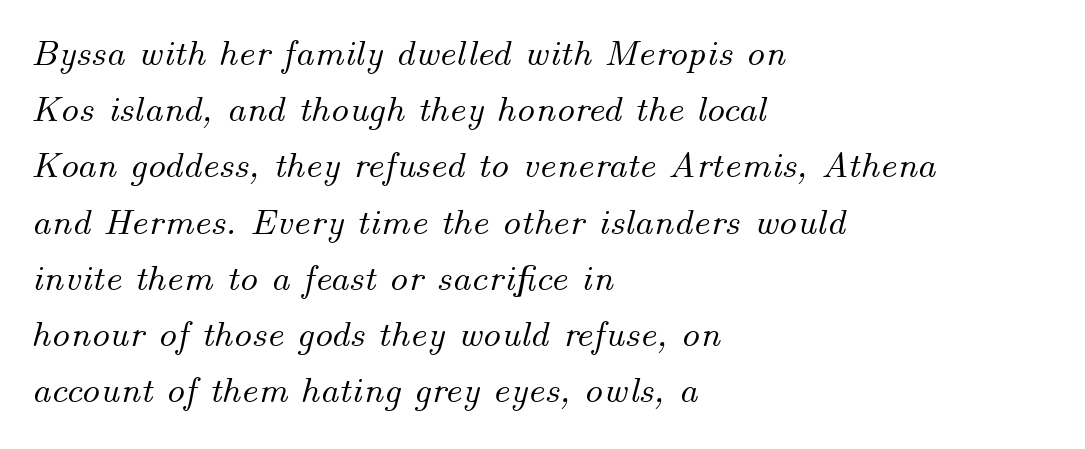
The image shows 37 px text type, italic (leaning right); set left-aligned, normal line spacing (1.52x), normal letter spacing, not underlined; medium stroke contrast and a small x-height.
